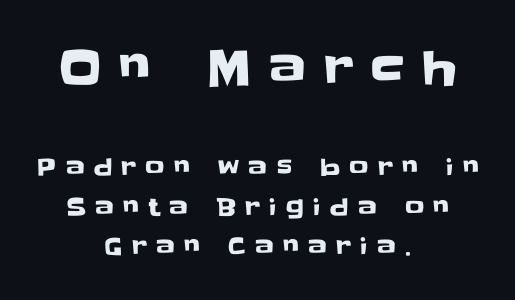
{"serif": "no", "italic": "no", "width": "normal", "stroke_contrast": "low", "x_height": "large", "monospaced": "no", "underline": "no", "align": "center", "line_spacing": "normal", "line_spacing_ratio": 1.65, "letter_spacing": "wide", "letter_spacing_em": 0.38, "larger_block": "first", "size_ratio": 1.96, "glyph_px": 47}
